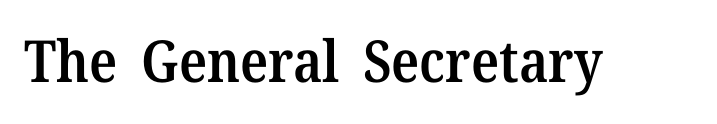
{"serif": "yes", "italic": "no", "bold": "semi", "weight": "semibold", "width": "normal", "stroke_contrast": "medium", "x_height": "medium", "monospaced": "no", "underline": "no", "letter_spacing": "normal", "letter_spacing_em": 0.0, "glyph_px": 58}
